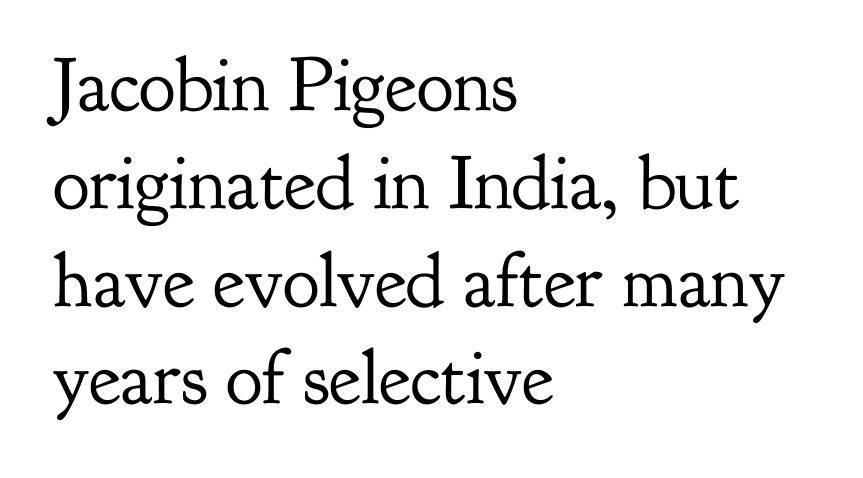
{"serif": "yes", "italic": "no", "bold": "no", "weight": "regular", "width": "normal", "stroke_contrast": "low", "x_height": "small", "monospaced": "no", "underline": "no", "align": "left", "line_spacing": "normal", "line_spacing_ratio": 1.27, "letter_spacing": "normal", "letter_spacing_em": 0.0, "glyph_px": 77}
